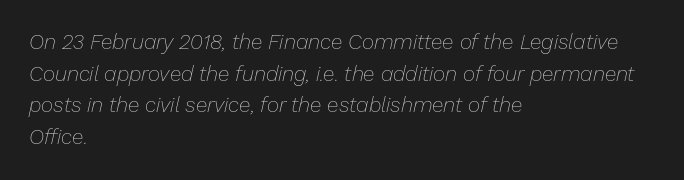
Q: Is the text bold? A: No.
Q: Is the text italic (slanted)? A: Yes, it leans right by about 13 degrees.
Q: Is the text underlined? A: No.
Q: How is the paragraph aligned? A: Left-aligned.
Q: Is the spacing between letters normal or unusually wide? A: Normal.
Q: Is the spacing between lines tight, normal or loose? A: Normal.
